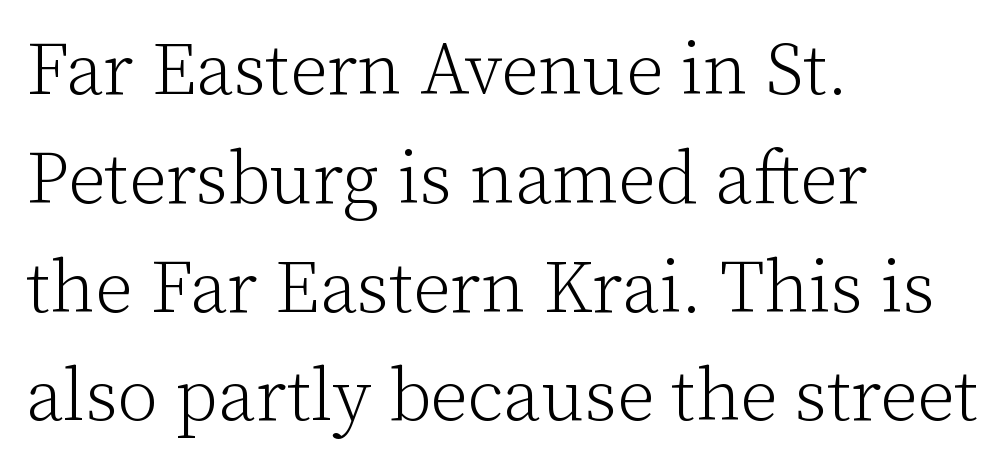
The image shows 74 px light serif type, upright; set left-aligned, normal line spacing (1.47x), normal letter spacing, not underlined; low stroke contrast and a medium x-height.
